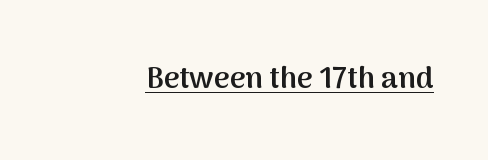
{"serif": "no", "italic": "no", "bold": "semi", "weight": "semibold", "width": "normal", "stroke_contrast": "medium", "x_height": "medium", "monospaced": "no", "underline": "yes", "letter_spacing": "normal", "letter_spacing_em": 0.0, "glyph_px": 30}
